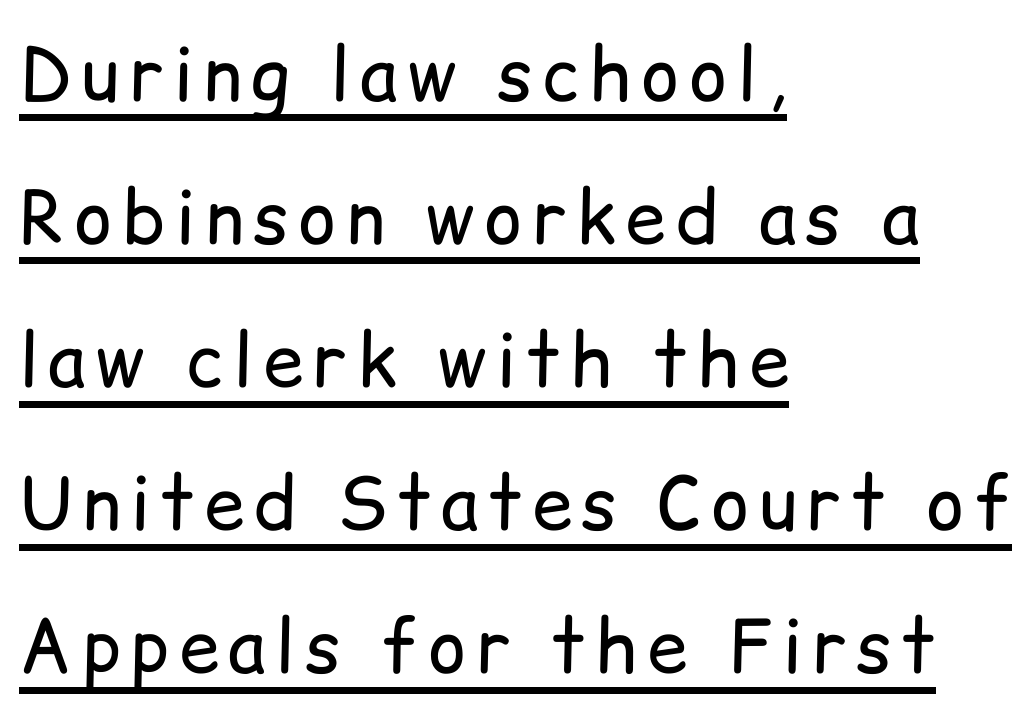
Q: Is the text bold? A: No.
Q: Is the text italic (slanted)? A: No, it is upright.
Q: Is the typeface a serif or a sans-serif typeface? A: Sans-serif.
Q: Is the text underlined? A: Yes.
Q: How is the paragraph aligned? A: Left-aligned.
Q: Is the spacing between lines tight, normal or loose? A: Loose.
Q: Width (condensed, normal, or wide)? A: Normal.
Q: Stroke contrast? A: Low.
Q: x-height? A: Medium.
Q: Monospaced? A: No.
